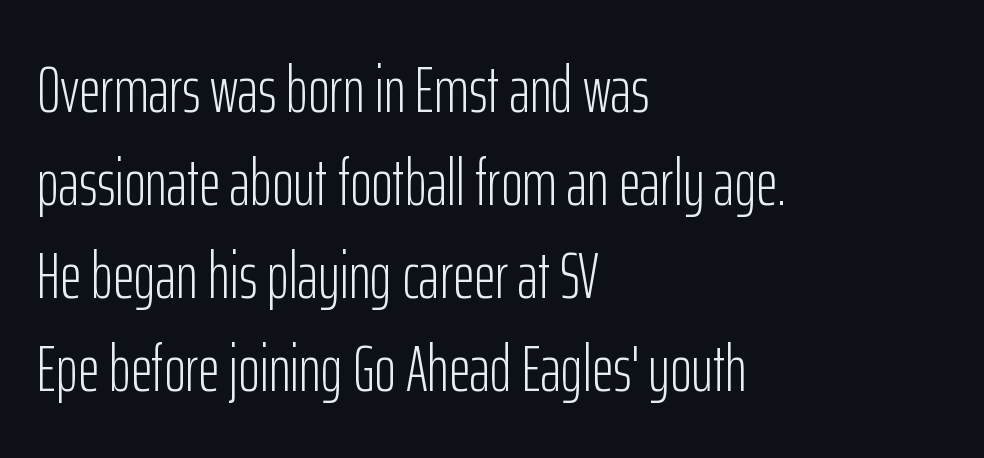
Q: Is the text bold? A: No.
Q: Is the text italic (slanted)? A: No, it is upright.
Q: Is the typeface a serif or a sans-serif typeface? A: Sans-serif.
Q: Is the text underlined? A: No.
Q: How is the paragraph aligned? A: Left-aligned.
Q: Is the spacing between letters normal or unusually wide? A: Normal.
Q: Is the spacing between lines tight, normal or loose? A: Normal.
Q: Width (condensed, normal, or wide)? A: Condensed.
Q: Stroke contrast? A: Low.
Q: x-height? A: Medium.
Q: Monospaced? A: No.
